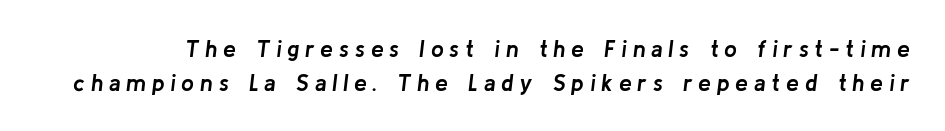
The image shows 23 px bold type, italic (leaning right); set normal line spacing (1.46x), unusually wide letter spacing (+0.25 em), not underlined.
